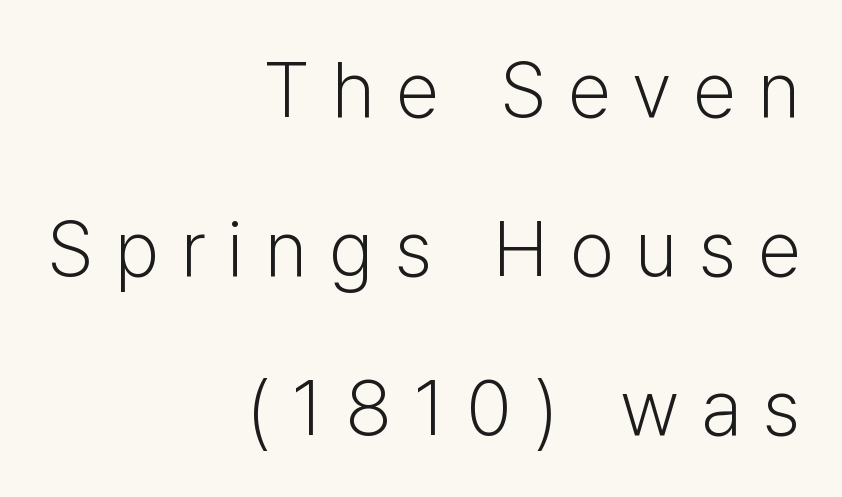
Q: Is the text bold? A: No.
Q: Is the text italic (slanted)? A: No, it is upright.
Q: Is the typeface a serif or a sans-serif typeface? A: Sans-serif.
Q: Is the text underlined? A: No.
Q: How is the paragraph aligned? A: Right-aligned.
Q: Is the spacing between letters normal or unusually wide? A: Unusually wide.
Q: Is the spacing between lines tight, normal or loose? A: Loose.
Q: Width (condensed, normal, or wide)? A: Normal.
Q: Stroke contrast? A: Low.
Q: x-height? A: Medium.
Q: Monospaced? A: No.
